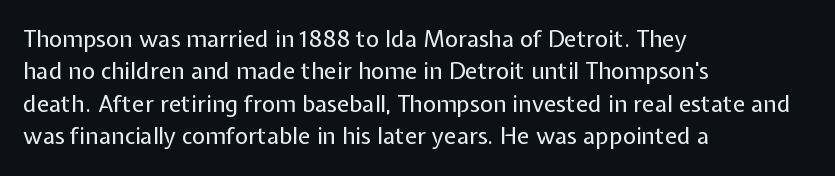
The image shows 23 px text type, upright; set left-aligned, normal line spacing (1.41x), normal letter spacing, not underlined.
